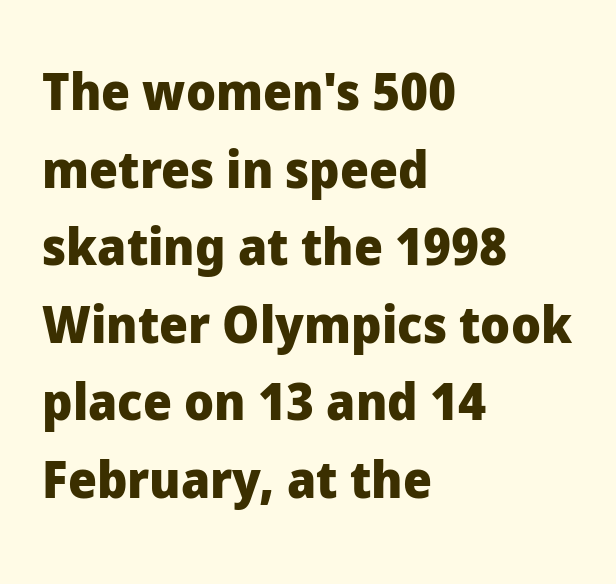
Nothing unusual about the tracking: characters are spaced as the font intends. This sample keeps an unexceptional amount of space between lines. Weight: bold. A bare baseline throughout the passage. The paragraph shown leans on its left margin. Style check: upright.
